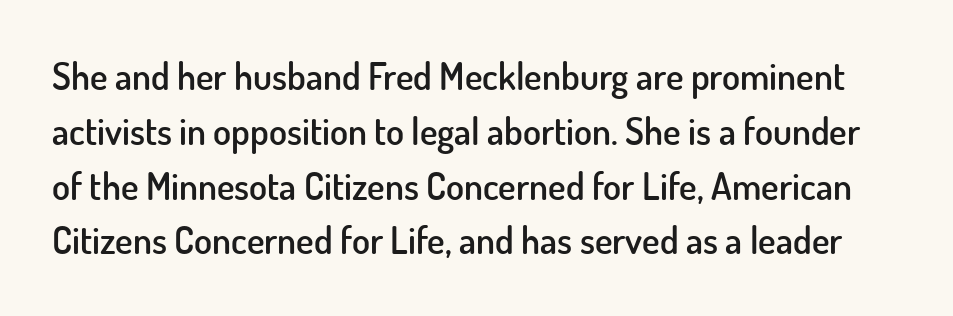
{"serif": "no", "italic": "no", "bold": "semi", "weight": "semibold", "width": "normal", "stroke_contrast": "low", "x_height": "small", "monospaced": "no", "underline": "no", "line_spacing": "normal", "line_spacing_ratio": 1.48, "letter_spacing": "normal", "letter_spacing_em": 0.0, "glyph_px": 37}
